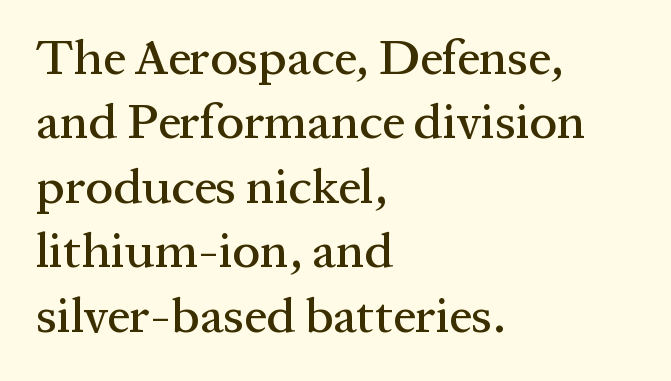
The image shows 50 px serif type, upright; set left-aligned, normal line spacing (1.29x), normal letter spacing, not underlined; medium stroke contrast and a medium x-height.
